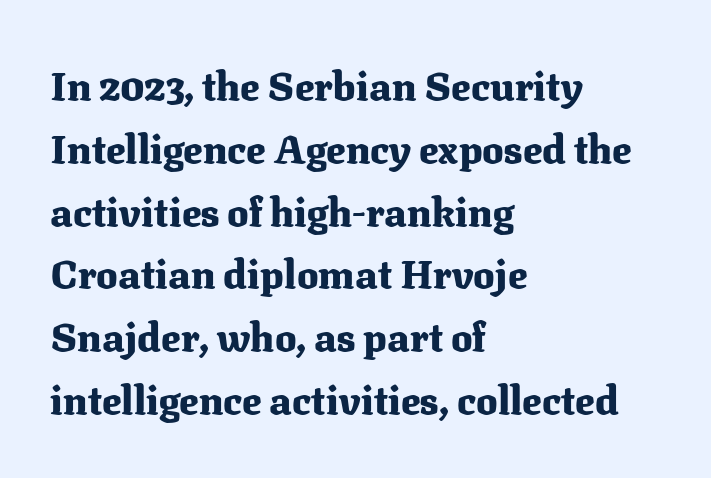
Q: Is the text bold? A: Yes.
Q: Is the text italic (slanted)? A: No, it is upright.
Q: Is the typeface a serif or a sans-serif typeface? A: Serif.
Q: Is the text underlined? A: No.
Q: How is the paragraph aligned? A: Left-aligned.
Q: Is the spacing between letters normal or unusually wide? A: Normal.
Q: Is the spacing between lines tight, normal or loose? A: Normal.
Q: Width (condensed, normal, or wide)? A: Normal.
Q: Stroke contrast? A: Medium.
Q: x-height? A: Medium.
Q: Monospaced? A: No.
